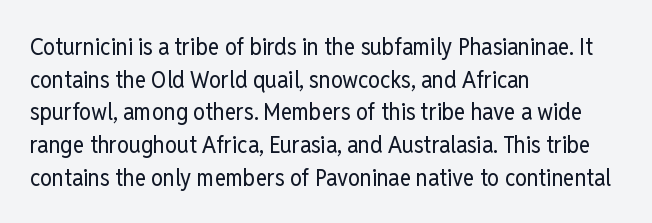
Plain, unruled lines of type. Ordinary non-slanted type is in use. Does extra space separate the letters? No, they use regular spacing. This is not heavy type; no bold has been used. These lines sit exactly where default settings would place them. Reading down the block, your eye returns to a fixed left position each line.
